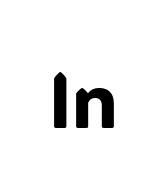
The image shows 78 px sans-serif type, upright; set normal letter spacing, not underlined; low stroke contrast and a medium x-height.
